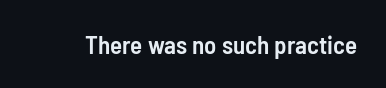
The letters stand upright; this is a roman face. Words appear dense and cohesive because spacing is normal. What weight is shown? A semibold, between regular and bold. The passage shown is not underscored anywhere.
